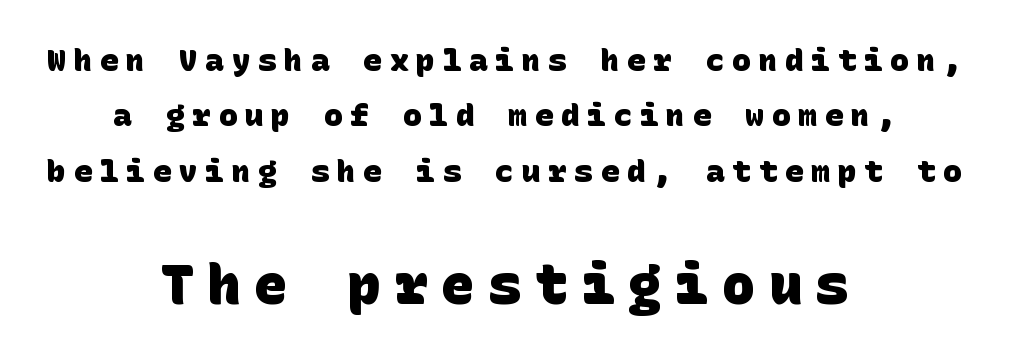
Layout note: lines centered. The letters in the lower block stand taller than those in the block above. Type without underlining. Note: no serifs on the glyphs. This rendering widens character spacing well past its baseline value.
